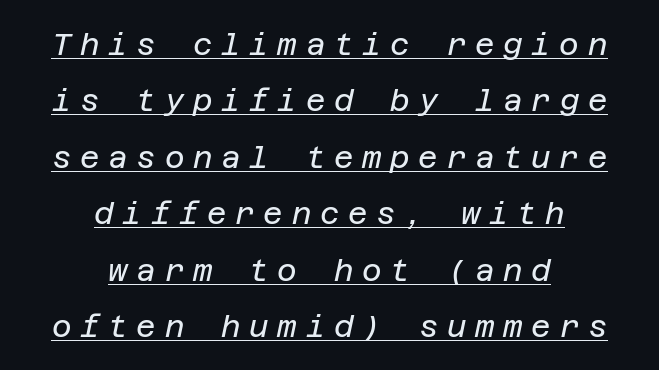
The image shows 30 px regular-weight type, italic (leaning right); set centered, line spacing 1.88x, unusually wide letter spacing (+0.29 em), underlined; low stroke contrast and a large x-height.
